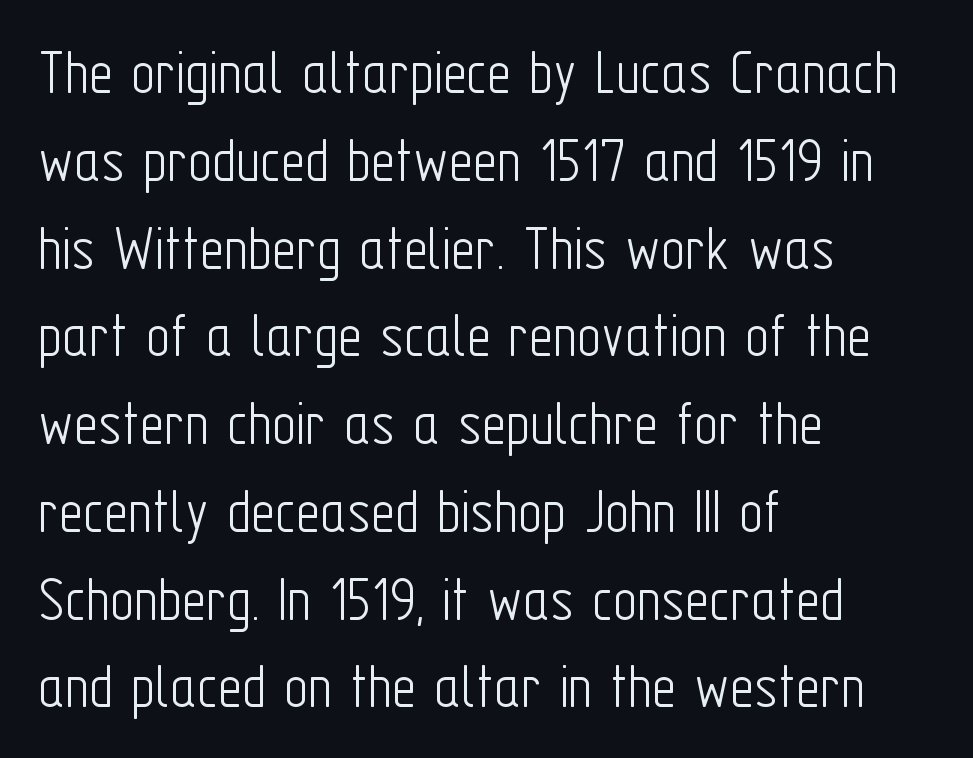
Q: Is the text bold? A: No.
Q: Is the text italic (slanted)? A: No, it is upright.
Q: Is the typeface a serif or a sans-serif typeface? A: Sans-serif.
Q: Is the text underlined? A: No.
Q: How is the paragraph aligned? A: Left-aligned.
Q: Is the spacing between letters normal or unusually wide? A: Normal.
Q: Is the spacing between lines tight, normal or loose? A: Normal.
Q: Width (condensed, normal, or wide)? A: Condensed.
Q: Stroke contrast? A: Low.
Q: x-height? A: Medium.
Q: Monospaced? A: No.
